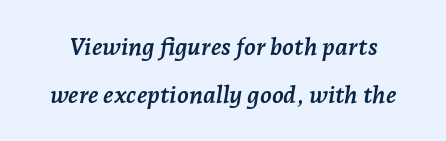
Q: Is the text bold? A: Yes.
Q: Is the text italic (slanted)? A: Yes, it leans right by about 7 degrees.
Q: Is the text underlined? A: No.
Q: Is the spacing between letters normal or unusually wide? A: Normal.
Q: Is the spacing between lines tight, normal or loose? A: Loose.
